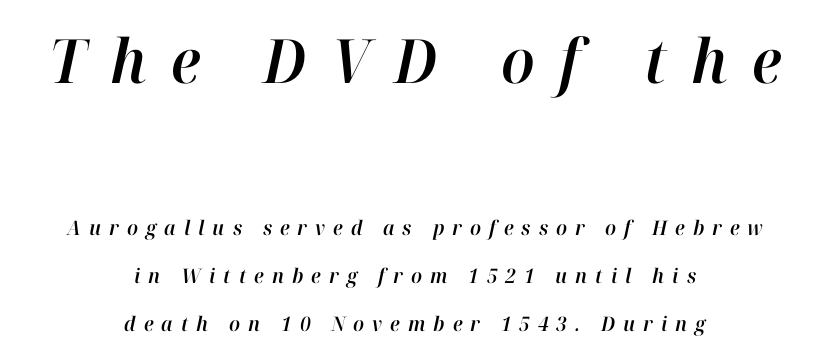
The paragraph shown floats in the horizontal middle. The type is letterspaced generously, with wide tracking. If you measured baseline to baseline, you'd find a long distance. Reading top to bottom, the characters get smaller at the block break. Varying glyph widths throughout — classic text-font behaviour. Designer's note — italics engaged.
